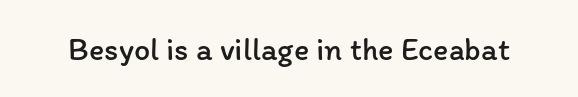
Q: Is the text bold? A: No.
Q: Is the text italic (slanted)? A: No, it is upright.
Q: Is the text underlined? A: No.
Q: Is the spacing between letters normal or unusually wide? A: Normal.
Q: Width (condensed, normal, or wide)? A: Normal.
Q: Stroke contrast? A: Low.
Q: x-height? A: Medium.
Q: Monospaced? A: No.
